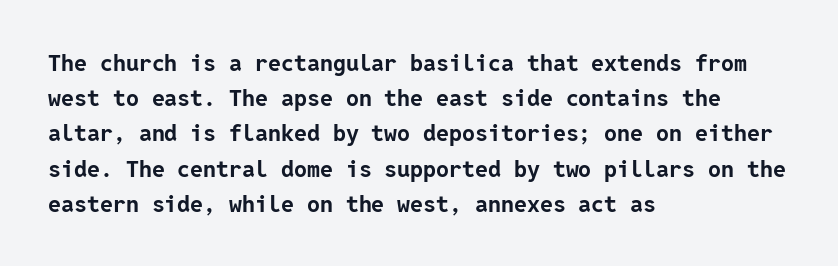
Q: Is the text bold? A: Yes.
Q: Is the text italic (slanted)? A: No, it is upright.
Q: Is the text underlined? A: No.
Q: How is the paragraph aligned? A: Left-aligned.
Q: Is the spacing between letters normal or unusually wide? A: Normal.
Q: Is the spacing between lines tight, normal or loose? A: Normal.
